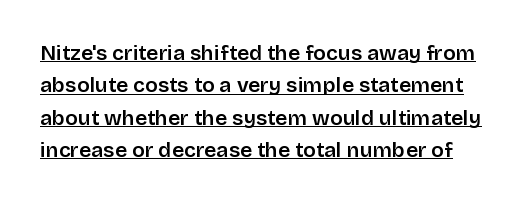
{"italic": "no", "bold": "semi", "underline": "yes", "line_spacing": "normal", "line_spacing_ratio": 1.54, "letter_spacing": "normal", "letter_spacing_em": 0.0, "glyph_px": 21}
